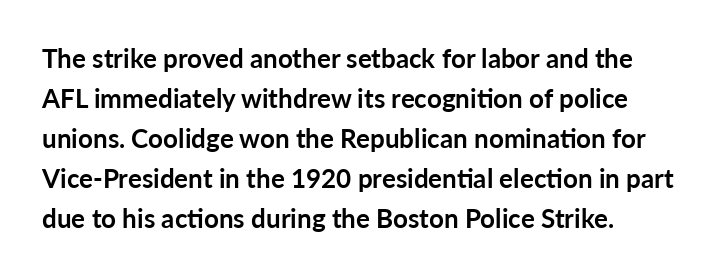
The image shows 26 px bold type, upright; set normal line spacing (1.54x), normal letter spacing, not underlined.
